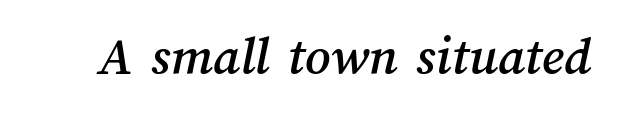
Character widths vary here, with narrow letters taking less room than wide ones. The horizontal fit of the characters is conventional and even. Anything drawn beneath the words? Only blank space.
